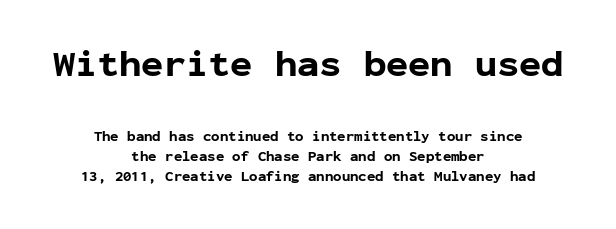
The image shows 37 px bold sans-serif type, upright, monospaced; set centered, normal line spacing (1.46x), normal letter spacing, not underlined; the first (top) block is 2.64x larger; low stroke contrast and a medium x-height.
